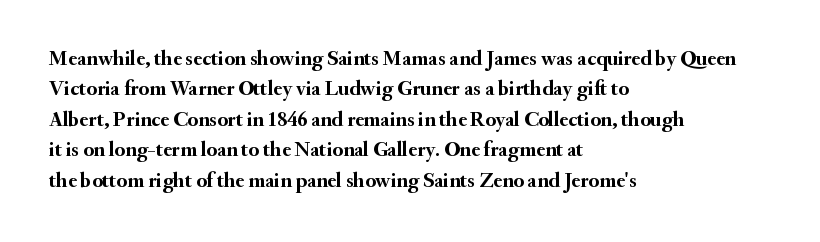
Q: Is the text bold? A: Yes.
Q: Is the text italic (slanted)? A: No, it is upright.
Q: Is the text underlined? A: No.
Q: How is the paragraph aligned? A: Left-aligned.
Q: Is the spacing between letters normal or unusually wide? A: Normal.
Q: Is the spacing between lines tight, normal or loose? A: Normal.
